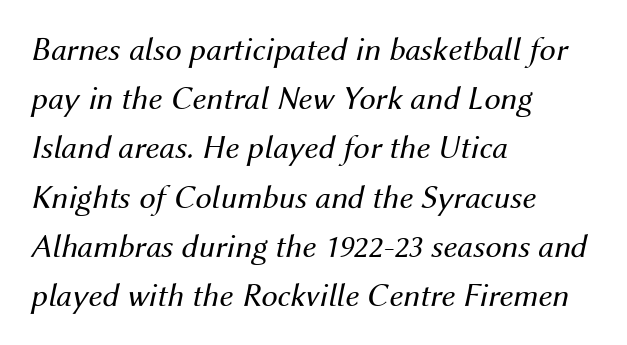
Q: Is the text bold? A: No.
Q: Is the text italic (slanted)? A: Yes, it leans right by about 12 degrees.
Q: Is the text underlined? A: No.
Q: How is the paragraph aligned? A: Left-aligned.
Q: Is the spacing between letters normal or unusually wide? A: Normal.
Q: Is the spacing between lines tight, normal or loose? A: Normal.
Q: Width (condensed, normal, or wide)? A: Normal.
Q: Stroke contrast? A: Medium.
Q: x-height? A: Medium.
Q: Monospaced? A: No.
